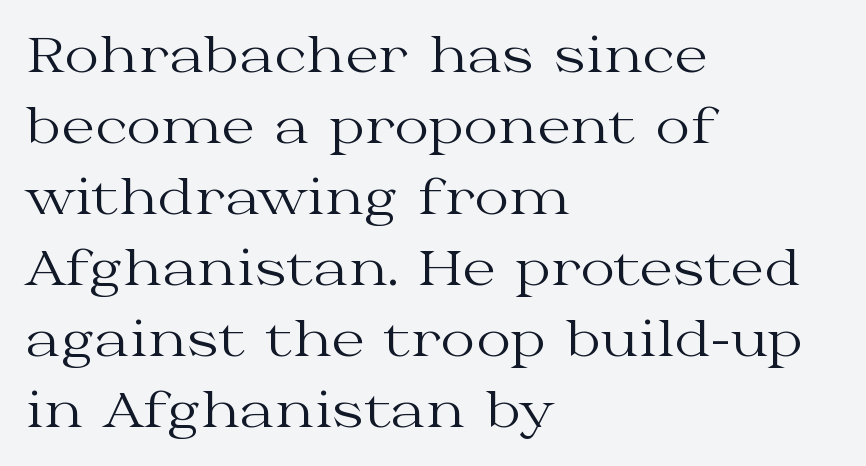
The image shows 48 px regular-weight, wide serif type, upright; set left-aligned, normal line spacing (1.48x), normal letter spacing, not underlined; medium stroke contrast and a medium x-height.
